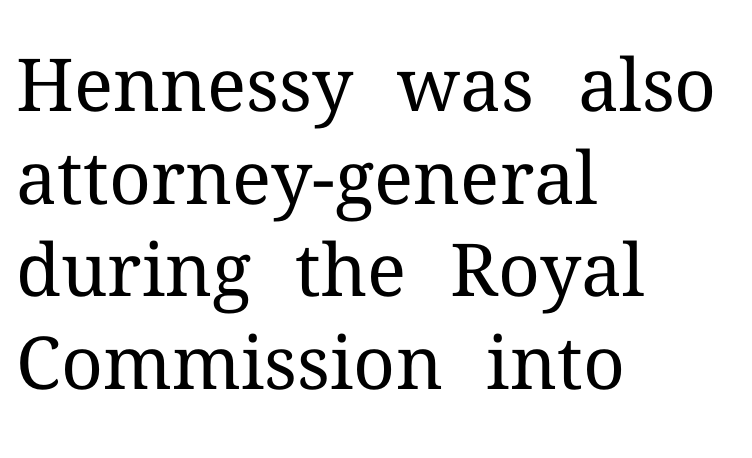
Q: Is the text bold? A: No.
Q: Is the text italic (slanted)? A: No, it is upright.
Q: Is the typeface a serif or a sans-serif typeface? A: Serif.
Q: Is the text underlined? A: No.
Q: How is the paragraph aligned? A: Left-aligned.
Q: Is the spacing between letters normal or unusually wide? A: Normal.
Q: Is the spacing between lines tight, normal or loose? A: Normal.
Q: Width (condensed, normal, or wide)? A: Normal.
Q: Stroke contrast? A: Medium.
Q: x-height? A: Medium.
Q: Monospaced? A: No.
